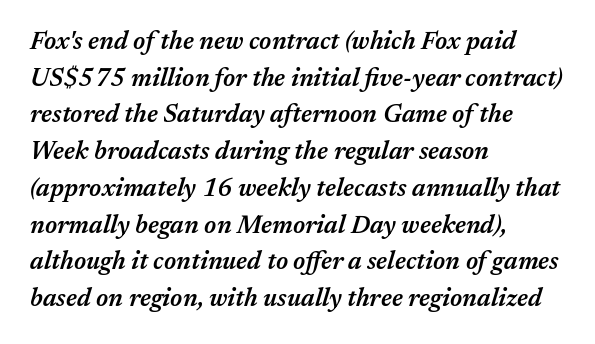
What stands out about the letter spacing? Nothing — it is the standard amount. The area under the type is left untouched. This is oblique type, the kind used for emphasis or titles. Each line starts at the same left margin while the right side varies.
